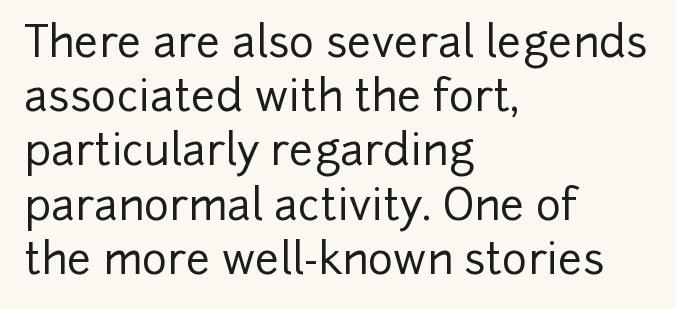
If you drew a ruler down the left edge, every line would touch it. The strip under each line holds only bare page. Think of a printed novel: that variable character pitch is what you see here. Characters remain perfectly vertical along every line.
